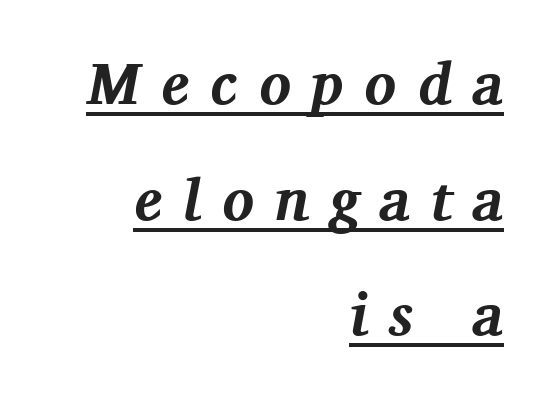
Q: Is the text bold? A: Yes.
Q: Is the text italic (slanted)? A: Yes, it leans right by about 11 degrees.
Q: Is the typeface a serif or a sans-serif typeface? A: Serif.
Q: Is the text underlined? A: Yes.
Q: How is the paragraph aligned? A: Right-aligned.
Q: Is the spacing between letters normal or unusually wide? A: Unusually wide.
Q: Is the spacing between lines tight, normal or loose? A: Loose.
Q: Width (condensed, normal, or wide)? A: Normal.
Q: Stroke contrast? A: Medium.
Q: x-height? A: Medium.
Q: Monospaced? A: No.
